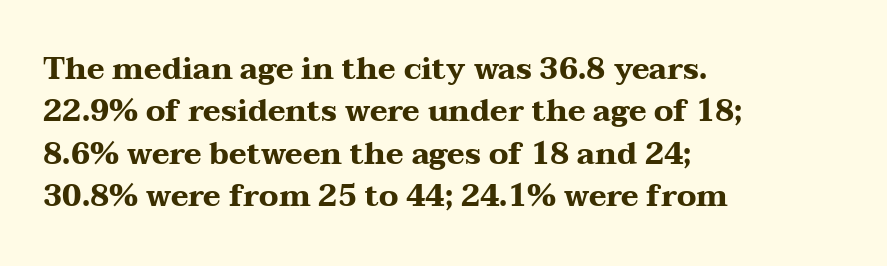
{"serif": "yes", "italic": "no", "bold": "yes", "weight": "heavy", "width": "wide", "stroke_contrast": "medium", "x_height": "medium", "monospaced": "no", "underline": "no", "align": "left", "line_spacing": "normal", "line_spacing_ratio": 1.41, "letter_spacing": "normal", "letter_spacing_em": 0.0, "glyph_px": 30}
